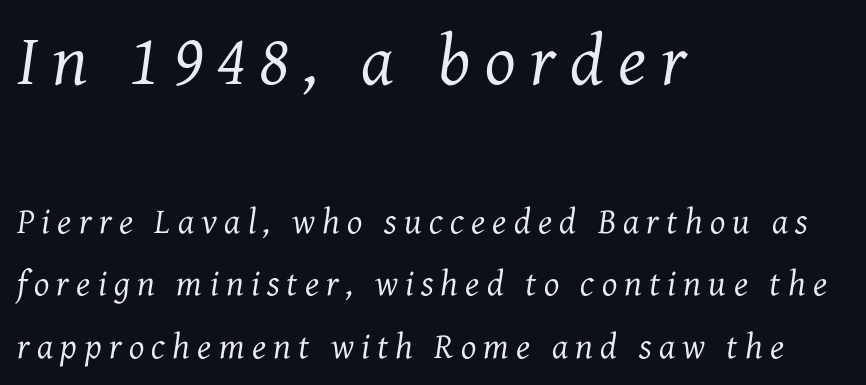
The image shows 72 px regular-weight serif type, italic (leaning right); set left-aligned, line spacing 1.73x, unusually wide letter spacing (+0.2 em), not underlined; the first (top) block is 2.0x larger; medium stroke contrast and a medium x-height.
